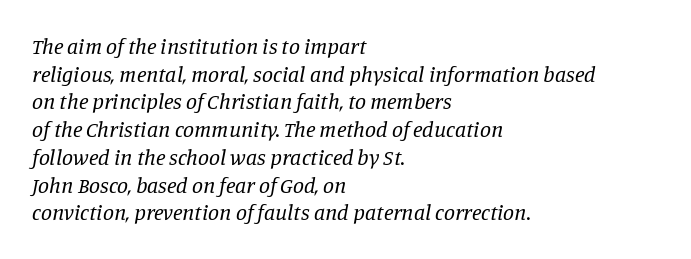
The image shows 22 px text type, italic (leaning right); set left-aligned, normal line spacing (1.26x), normal letter spacing, not underlined.
